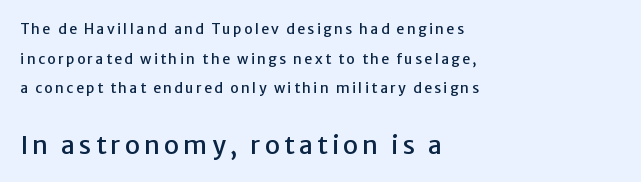
{"italic": "no", "underline": "no", "align": "left", "line_spacing": "loose", "line_spacing_ratio": 2.12, "larger_block": "second", "size_ratio": 1.79, "glyph_px": 25}
